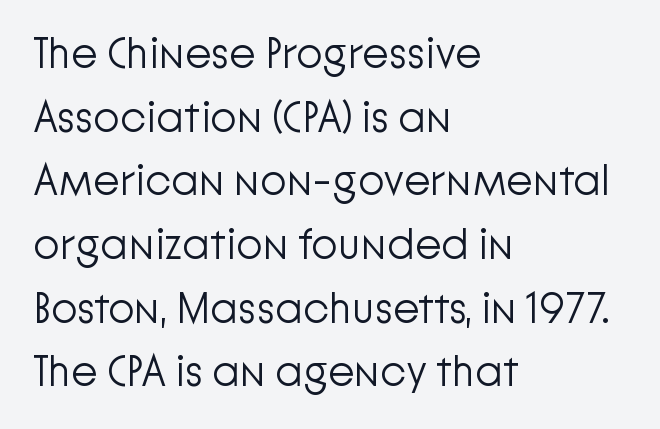
{"serif": "no", "italic": "no", "bold": "no", "weight": "light", "width": "normal", "stroke_contrast": "low", "x_height": "medium", "monospaced": "no", "underline": "no", "align": "left", "line_spacing": "normal", "line_spacing_ratio": 1.48, "letter_spacing": "normal", "letter_spacing_em": 0.0, "glyph_px": 43}
